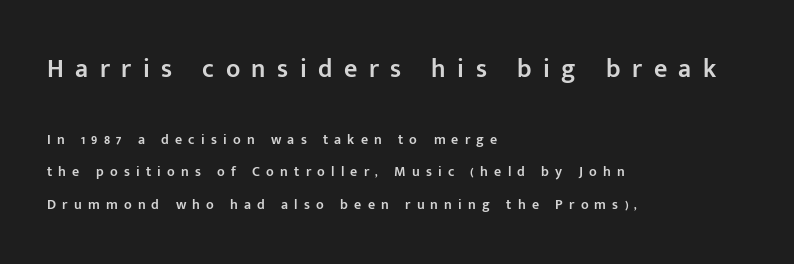
The image shows 26 px text type, upright; set left-aligned, loose line spacing (2.31x), unusually wide letter spacing (+0.44 em), not underlined; the first (top) block is 1.86x larger.
